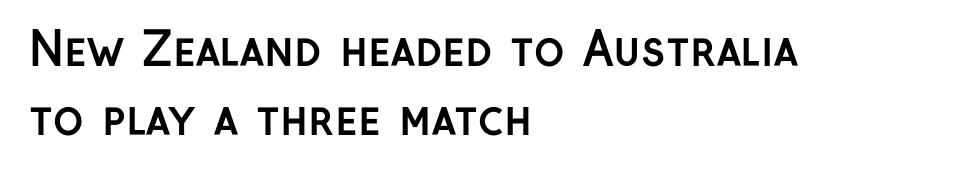
{"serif": "no", "italic": "no", "bold": "yes", "weight": "semibold", "width": "normal", "stroke_contrast": "low", "x_height": "medium", "monospaced": "no", "underline": "no", "align": "left", "line_spacing": "normal", "line_spacing_ratio": 1.49, "letter_spacing": "normal", "letter_spacing_em": 0.0, "glyph_px": 46}
